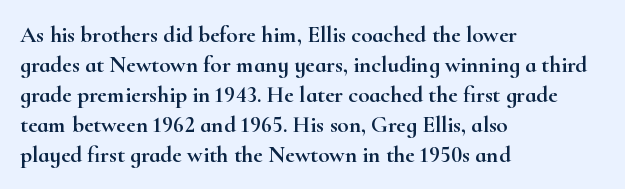
Q: Is the text italic (slanted)? A: No, it is upright.
Q: Is the text underlined? A: No.
Q: How is the paragraph aligned? A: Left-aligned.
Q: Is the spacing between letters normal or unusually wide? A: Normal.
Q: Is the spacing between lines tight, normal or loose? A: Normal.
